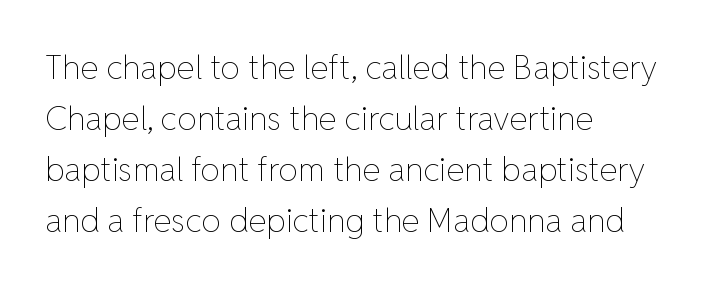
Caption: standard tracking, unaltered. The lettering stays uniformly vertical, giving the passage a roman look. Only glyphs here, with clear space below each row. The face used here is proportionally spaced, like ordinary book or web type.
